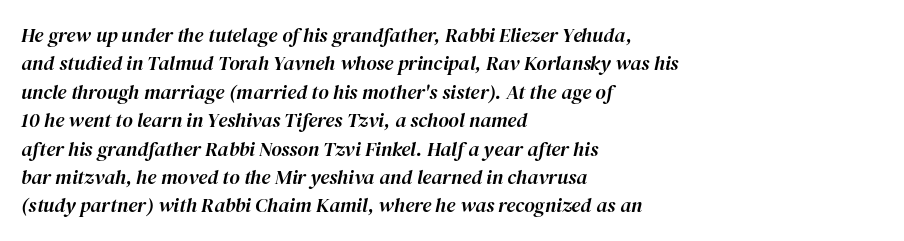
{"italic": "yes", "lean": "right", "slant_degrees": 12, "underline": "no", "align": "left", "line_spacing": "normal", "line_spacing_ratio": 1.42, "letter_spacing": "normal", "letter_spacing_em": 0.0, "glyph_px": 20}
